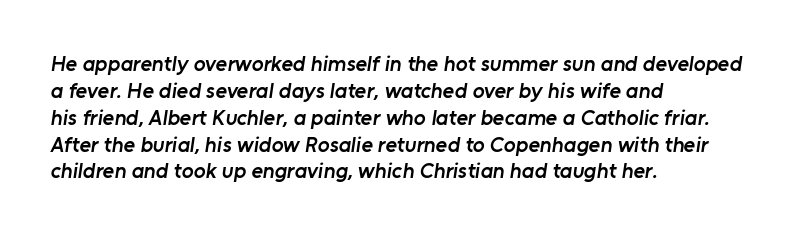
Q: Is the text bold? A: Semi-bold.
Q: Is the text underlined? A: No.
Q: How is the paragraph aligned? A: Left-aligned.
Q: Is the spacing between letters normal or unusually wide? A: Normal.
